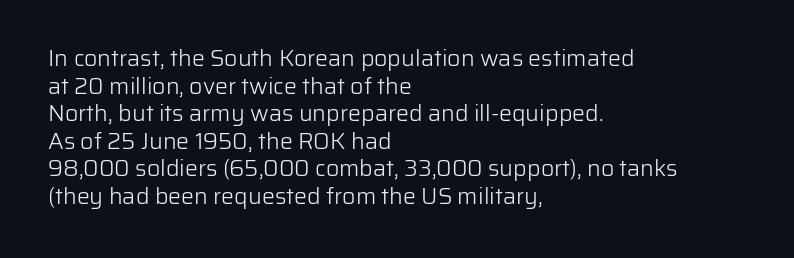
Q: Is the text bold? A: No.
Q: Is the text italic (slanted)? A: No, it is upright.
Q: Is the text underlined? A: No.
Q: How is the paragraph aligned? A: Left-aligned.
Q: Is the spacing between letters normal or unusually wide? A: Normal.
